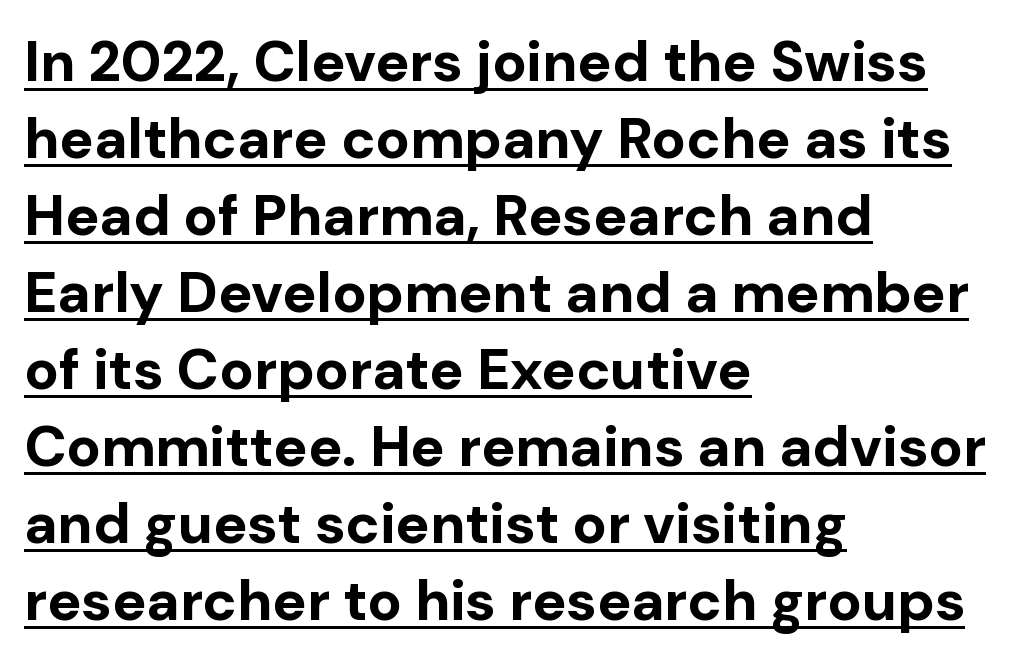
The image shows 57 px bold sans-serif type, upright; set left-aligned, normal line spacing (1.35x), normal letter spacing, underlined; low stroke contrast and a medium x-height.
